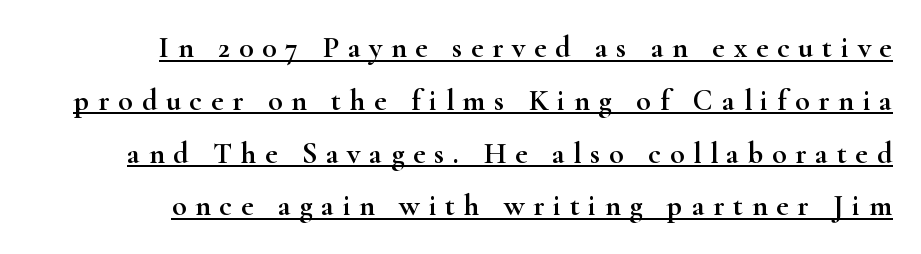
Is this a fixed-width face? No — the glyphs have proportional, varying widths. Little horizontal feet cap the strokes, marking this as serif type. Letter spacing: wide. Notice how the passage keeps a crisp vertical edge on the right only. These characters rest on top of a visible drawn line.
